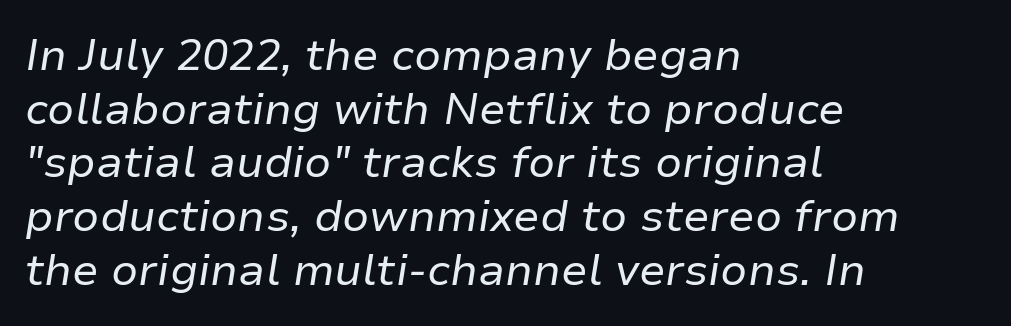
Q: Is the text bold? A: No.
Q: Is the text italic (slanted)? A: Yes, it leans right by about 9 degrees.
Q: Is the text underlined? A: No.
Q: How is the paragraph aligned? A: Left-aligned.
Q: Is the spacing between letters normal or unusually wide? A: Normal.
Q: Width (condensed, normal, or wide)? A: Normal.
Q: Stroke contrast? A: Low.
Q: x-height? A: Medium.
Q: Monospaced? A: No.
